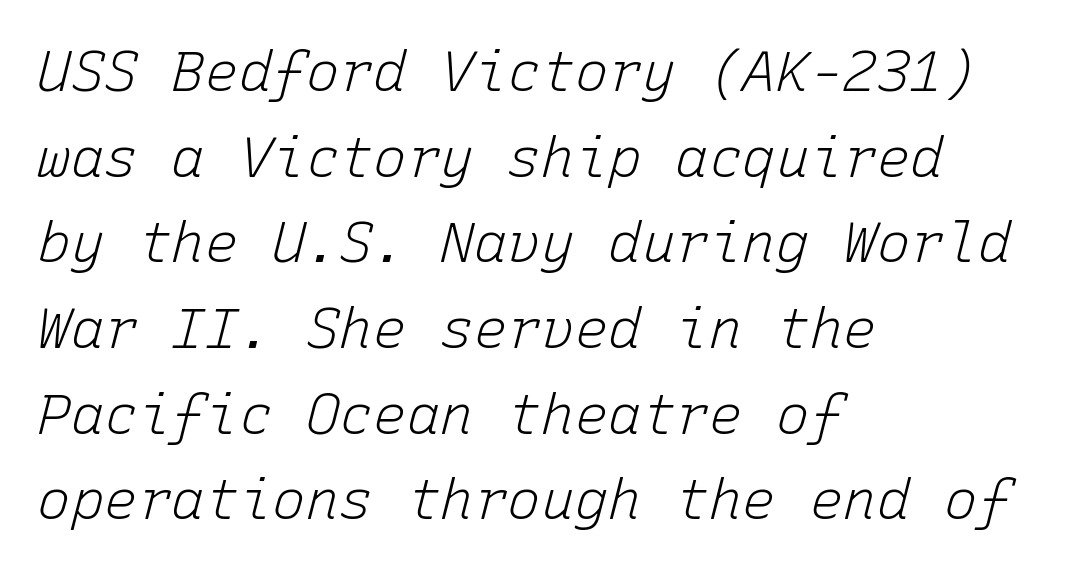
The image shows 56 px light type, italic (leaning right), monospaced; set left-aligned, normal line spacing (1.53x), normal letter spacing, not underlined; low stroke contrast and a medium x-height.
